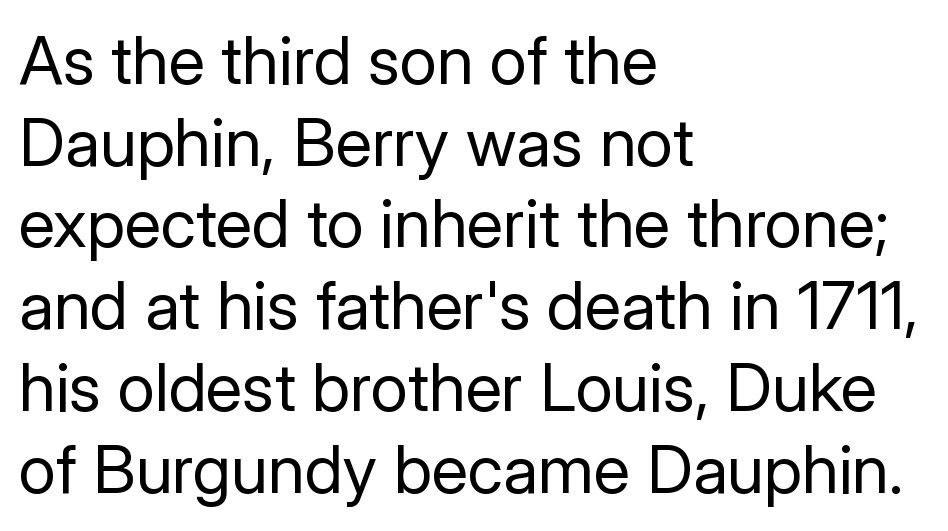
The image shows 67 px regular-weight sans-serif type, upright; set left-aligned, line spacing 1.22x, normal letter spacing, not underlined; low stroke contrast and a medium x-height.
